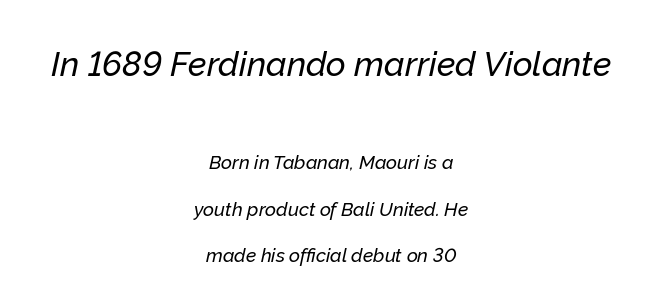
The image shows 34 px text type, italic (leaning right); set centered, loose line spacing (2.44x), normal letter spacing, not underlined; the first (top) block is 1.79x larger; low stroke contrast and a medium x-height.
